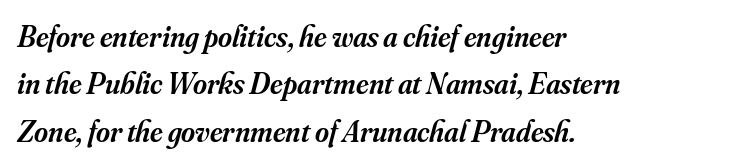
The image shows 30 px semibold serif type, italic (leaning right); set left-aligned, normal line spacing (1.58x), normal letter spacing, not underlined; medium stroke contrast and a small x-height.
